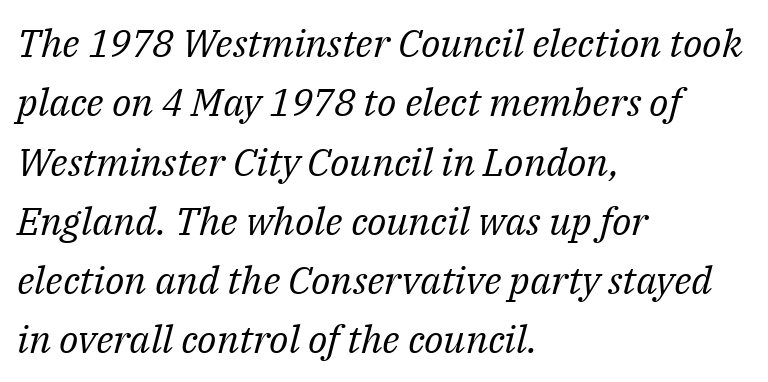
The image shows 39 px regular-weight serif type, italic (leaning right); set left-aligned, normal line spacing (1.52x), normal letter spacing, not underlined; medium stroke contrast and a medium x-height.
